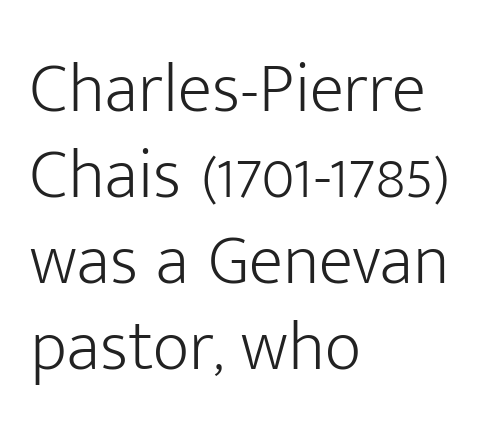
{"serif": "no", "italic": "no", "bold": "no", "weight": "light", "width": "normal", "stroke_contrast": "low", "x_height": "medium", "monospaced": "no", "underline": "no", "align": "left", "line_spacing_ratio": 1.21, "letter_spacing": "normal", "letter_spacing_em": 0.0, "glyph_px": 71}
